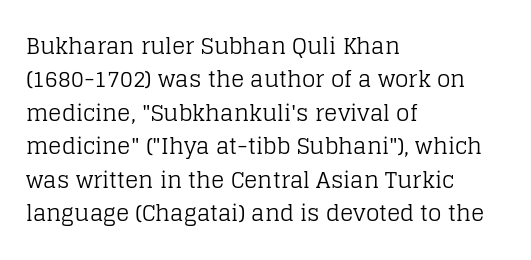
Q: Is the text bold? A: No.
Q: Is the text italic (slanted)? A: No, it is upright.
Q: Is the text underlined? A: No.
Q: How is the paragraph aligned? A: Left-aligned.
Q: Is the spacing between letters normal or unusually wide? A: Normal.
Q: Is the spacing between lines tight, normal or loose? A: Normal.
